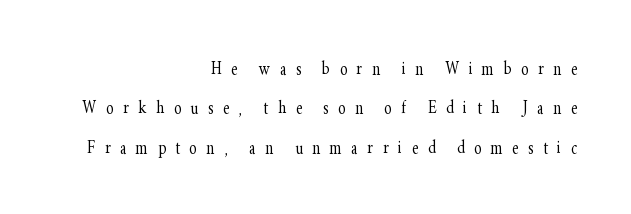
The face used here is rendered with a markedly widened letterfit. Letters have the restrained weight of plain body copy at most. Unlike italic type, these characters show no tilt at all. Underlining? Definitely not there. Leftover space on each line is placed entirely before the opening word.
